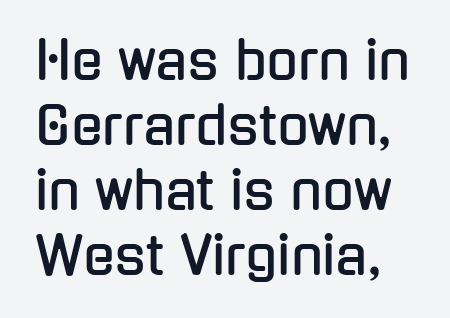
{"serif": "no", "italic": "no", "width": "condensed", "stroke_contrast": "low", "x_height": "medium", "monospaced": "no", "underline": "no", "line_spacing": "normal", "line_spacing_ratio": 1.25, "letter_spacing": "normal", "letter_spacing_em": 0.0, "glyph_px": 52}
